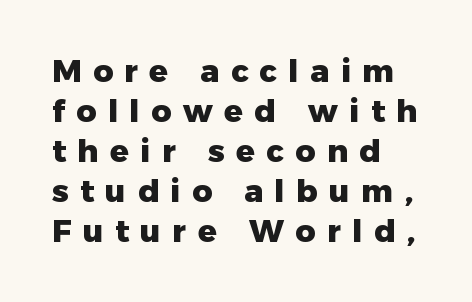
{"serif": "no", "italic": "no", "bold": "yes", "weight": "heavy", "width": "normal", "stroke_contrast": "low", "x_height": "medium", "monospaced": "no", "underline": "no", "align": "left", "line_spacing": "normal", "line_spacing_ratio": 1.29, "letter_spacing": "wide", "letter_spacing_em": 0.37, "glyph_px": 31}
